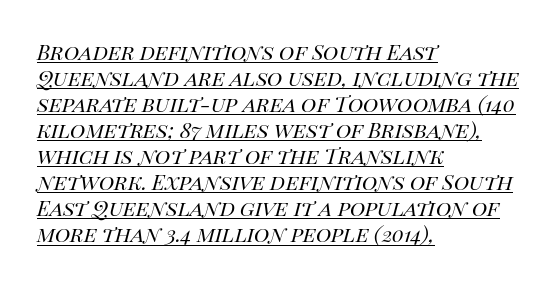
Q: Is the text bold? A: No.
Q: Is the text italic (slanted)? A: Yes, it leans right by about 14 degrees.
Q: Is the text underlined? A: Yes.
Q: How is the paragraph aligned? A: Left-aligned.
Q: Is the spacing between letters normal or unusually wide? A: Normal.
